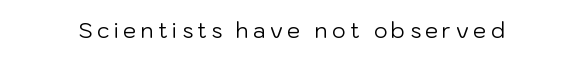
Stroke thickness stays within the range of a standard reading face or lighter. Quick note: underline off. In terms of posture, this sample is upright. In terms of letterspacing, this is a distinctly airy, spread setting.
